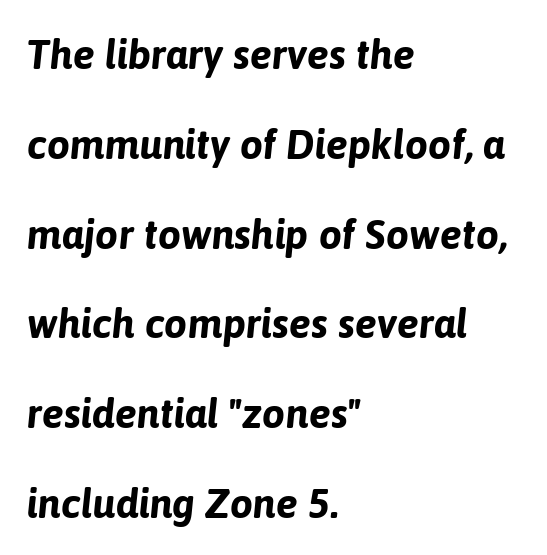
{"italic": "yes", "lean": "right", "slant_degrees": 6, "bold": "yes", "weight": "bold", "width": "normal", "stroke_contrast": "low", "x_height": "medium", "monospaced": "no", "underline": "no", "align": "left", "line_spacing": "loose", "line_spacing_ratio": 2.19, "letter_spacing": "normal", "letter_spacing_em": 0.0, "glyph_px": 41}
